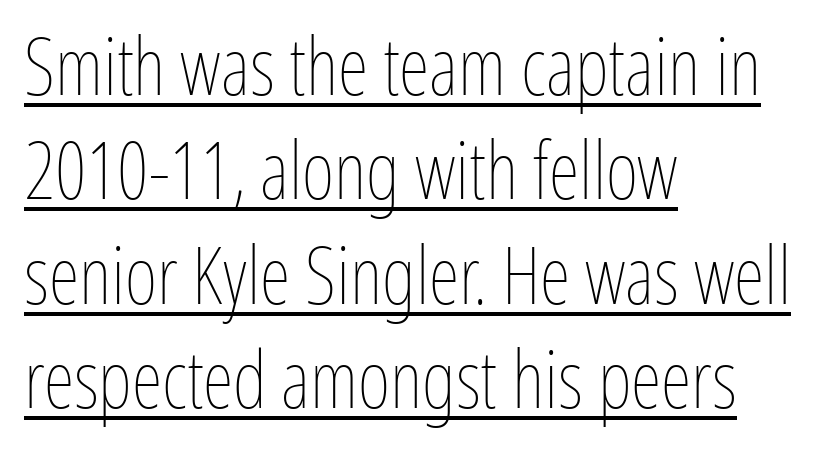
{"italic": "no", "bold": "no", "weight": "thin", "width": "condensed", "stroke_contrast": "low", "x_height": "medium", "monospaced": "no", "underline": "yes", "align": "left", "line_spacing": "normal", "line_spacing_ratio": 1.32, "letter_spacing": "normal", "letter_spacing_em": 0.0, "glyph_px": 79}
